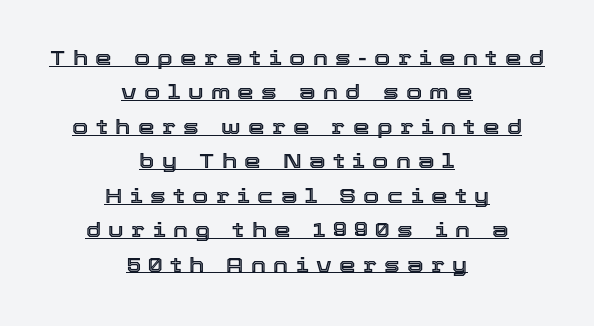
{"italic": "no", "underline": "yes", "align": "center", "line_spacing": "normal", "line_spacing_ratio": 1.64, "letter_spacing": "wide", "letter_spacing_em": 0.35, "glyph_px": 21}
